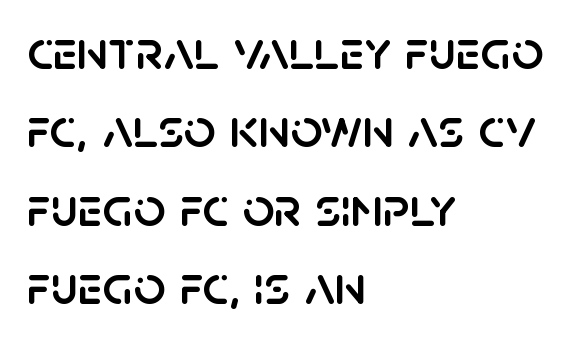
{"serif": "no", "italic": "no", "width": "normal", "stroke_contrast": "low", "x_height": "large", "monospaced": "no", "underline": "no", "align": "left", "line_spacing": "normal", "line_spacing_ratio": 1.4, "letter_spacing": "normal", "letter_spacing_em": 0.0, "glyph_px": 56}
